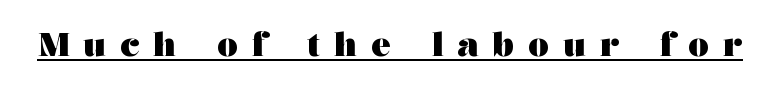
Q: Is the text bold? A: Yes.
Q: Is the text italic (slanted)? A: No, it is upright.
Q: Is the typeface a serif or a sans-serif typeface? A: Serif.
Q: Is the text underlined? A: Yes.
Q: Is the spacing between letters normal or unusually wide? A: Unusually wide.
Q: Width (condensed, normal, or wide)? A: Wide.
Q: Stroke contrast? A: Medium.
Q: x-height? A: Medium.
Q: Monospaced? A: No.
